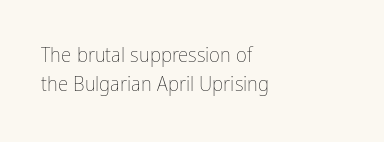
The image shows 21 px text type, upright; set left-aligned, normal line spacing (1.4x), normal letter spacing, not underlined.
